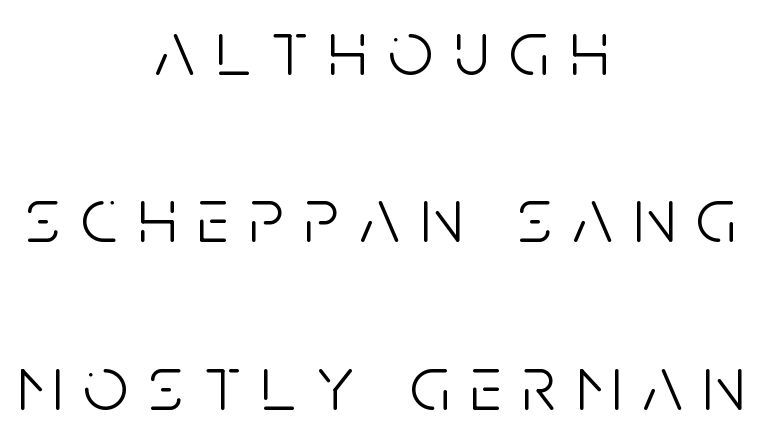
{"serif": "no", "italic": "no", "bold": "no", "weight": "light", "width": "condensed", "stroke_contrast": "low", "x_height": "large", "monospaced": "no", "underline": "no", "align": "center", "line_spacing": "loose", "line_spacing_ratio": 2.12, "letter_spacing": "wide", "letter_spacing_em": 0.26, "glyph_px": 79}
